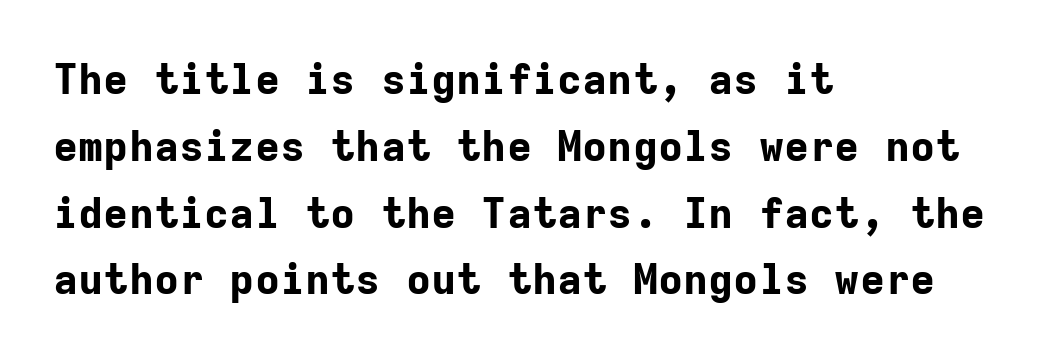
The image shows 42 px bold sans-serif type, upright, monospaced; set left-aligned, normal line spacing (1.59x), normal letter spacing, not underlined; low stroke contrast and a medium x-height.
